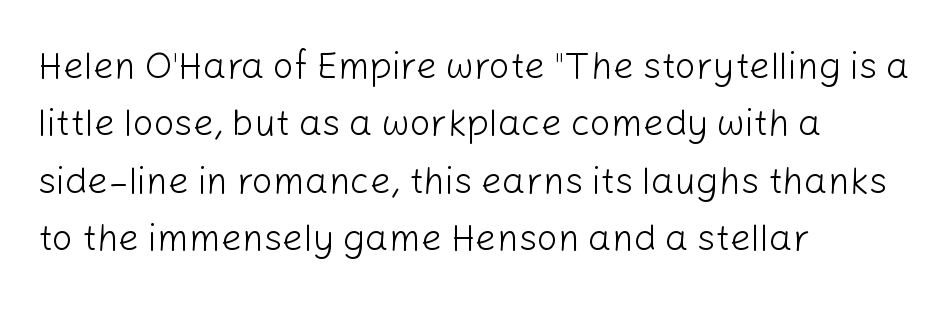
{"serif": "no", "italic": "no", "bold": "no", "weight": "light", "width": "normal", "stroke_contrast": "low", "x_height": "medium", "monospaced": "no", "underline": "no", "align": "left", "line_spacing": "normal", "line_spacing_ratio": 1.55, "letter_spacing": "normal", "letter_spacing_em": 0.0, "glyph_px": 37}
